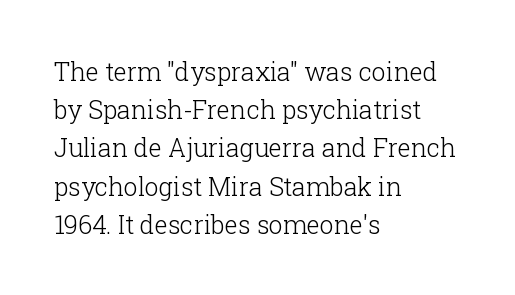
The image shows 25 px text type, upright; set left-aligned, normal line spacing (1.53x), normal letter spacing, not underlined.
